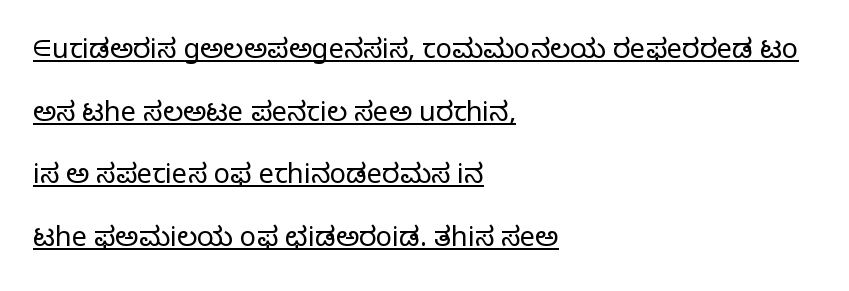
{"italic": "no", "bold": "no", "underline": "yes", "align": "left", "line_spacing": "loose", "line_spacing_ratio": 2.32, "letter_spacing": "normal", "letter_spacing_em": 0.0, "glyph_px": 27}
